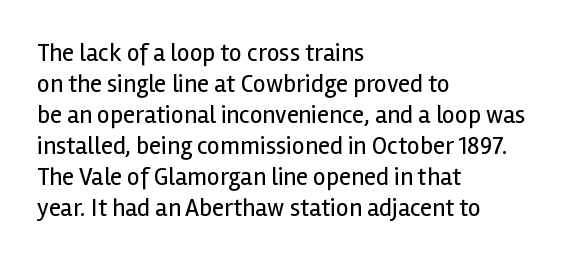
{"italic": "no", "bold": "no", "underline": "no", "align": "left", "line_spacing_ratio": 1.24, "letter_spacing": "normal", "letter_spacing_em": 0.0, "glyph_px": 25}
